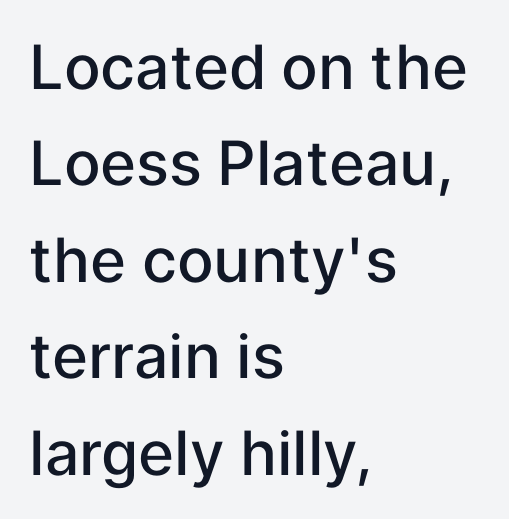
{"serif": "no", "italic": "no", "bold": "semi", "weight": "semibold", "width": "normal", "stroke_contrast": "low", "x_height": "medium", "monospaced": "no", "underline": "no", "align": "left", "line_spacing": "normal", "line_spacing_ratio": 1.58, "letter_spacing": "normal", "letter_spacing_em": 0.0, "glyph_px": 61}
